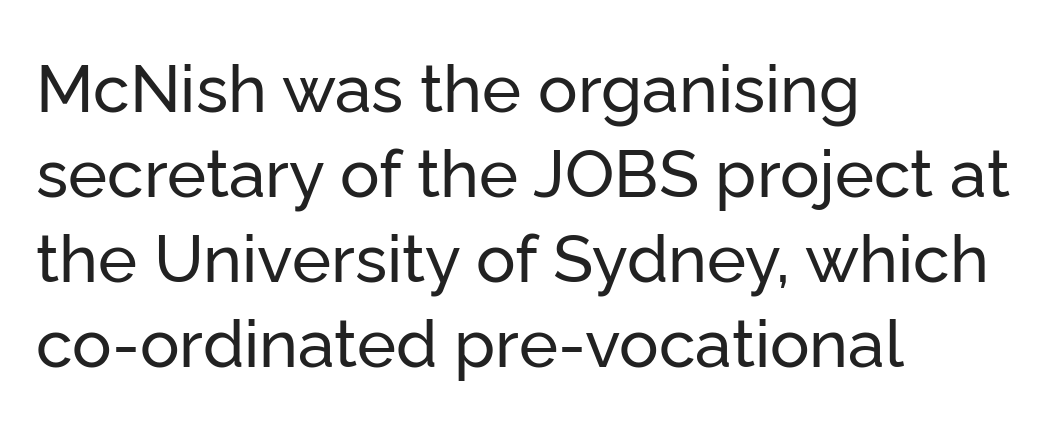
Q: Is the text italic (slanted)? A: No, it is upright.
Q: Is the typeface a serif or a sans-serif typeface? A: Sans-serif.
Q: Is the text underlined? A: No.
Q: How is the paragraph aligned? A: Left-aligned.
Q: Is the spacing between letters normal or unusually wide? A: Normal.
Q: Is the spacing between lines tight, normal or loose? A: Normal.
Q: Width (condensed, normal, or wide)? A: Normal.
Q: Stroke contrast? A: Low.
Q: x-height? A: Medium.
Q: Monospaced? A: No.
